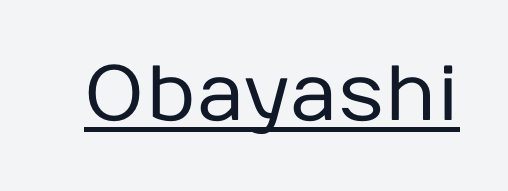
Q: Is the text bold? A: No.
Q: Is the text italic (slanted)? A: No, it is upright.
Q: Is the typeface a serif or a sans-serif typeface? A: Sans-serif.
Q: Is the text underlined? A: Yes.
Q: Is the spacing between letters normal or unusually wide? A: Normal.
Q: Width (condensed, normal, or wide)? A: Normal.
Q: Stroke contrast? A: Low.
Q: x-height? A: Medium.
Q: Monospaced? A: No.
